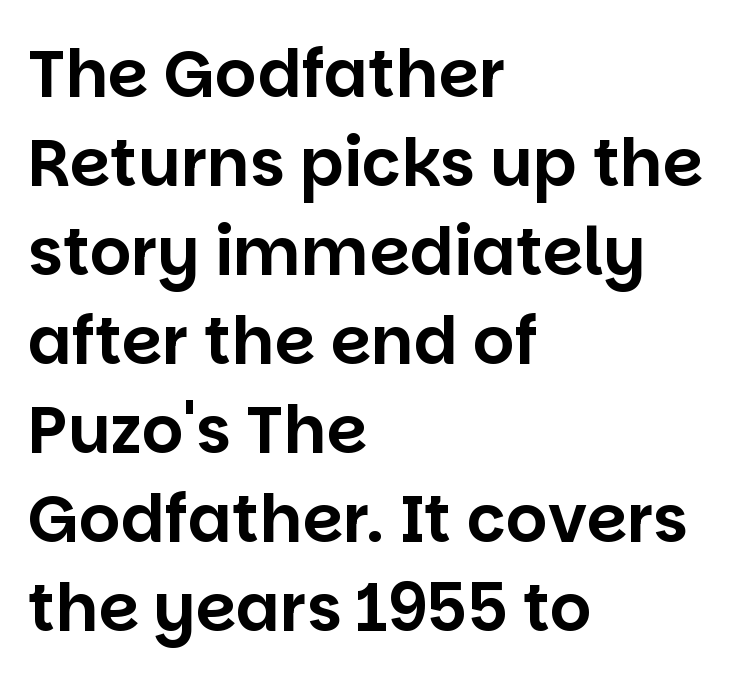
Q: Is the text italic (slanted)? A: No, it is upright.
Q: Is the typeface a serif or a sans-serif typeface? A: Sans-serif.
Q: Is the text underlined? A: No.
Q: How is the paragraph aligned? A: Left-aligned.
Q: Is the spacing between letters normal or unusually wide? A: Normal.
Q: Is the spacing between lines tight, normal or loose? A: Normal.
Q: Width (condensed, normal, or wide)? A: Normal.
Q: Stroke contrast? A: Low.
Q: x-height? A: Large.
Q: Monospaced? A: No.
